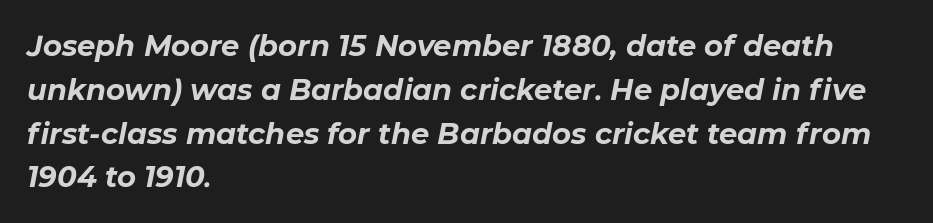
Q: Is the text bold? A: Yes.
Q: Is the text italic (slanted)? A: Yes, it leans right by about 11 degrees.
Q: Is the text underlined? A: No.
Q: How is the paragraph aligned? A: Left-aligned.
Q: Is the spacing between letters normal or unusually wide? A: Normal.
Q: Is the spacing between lines tight, normal or loose? A: Normal.
Q: Width (condensed, normal, or wide)? A: Normal.
Q: Stroke contrast? A: Low.
Q: x-height? A: Medium.
Q: Monospaced? A: No.
